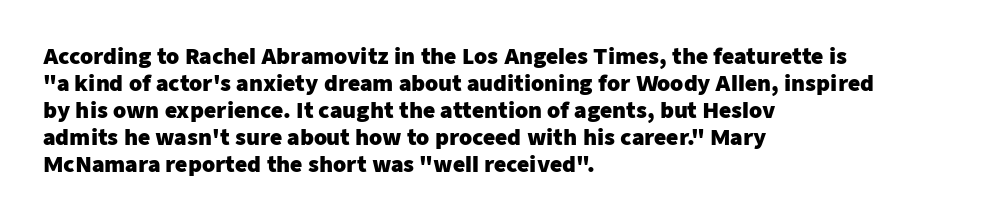
The image shows 21 px bold type, upright; set left-aligned, normal line spacing (1.29x), normal letter spacing, not underlined.
